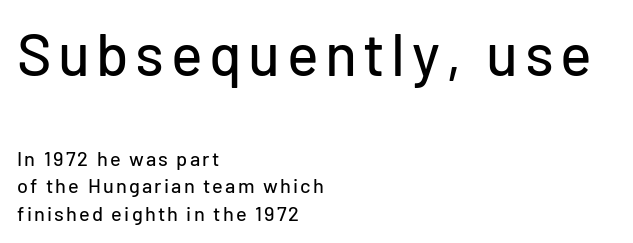
Q: Is the text italic (slanted)? A: No, it is upright.
Q: Is the typeface a serif or a sans-serif typeface? A: Sans-serif.
Q: Is the text underlined? A: No.
Q: How is the paragraph aligned? A: Left-aligned.
Q: Is the spacing between lines tight, normal or loose? A: Normal.
Q: Which block of text is set in a larger size, the first (top) or the second (bottom)? A: The first (top) one.
Q: Width (condensed, normal, or wide)? A: Normal.
Q: Stroke contrast? A: Low.
Q: x-height? A: Medium.
Q: Monospaced? A: No.
